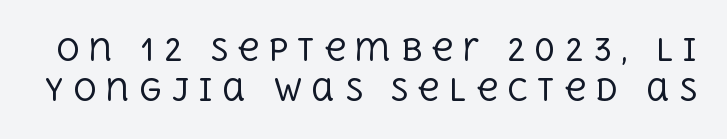
The image shows 30 px regular-weight serif type, upright; set normal line spacing (1.33x), unusually wide letter spacing (+0.3 em), not underlined; a large x-height.
